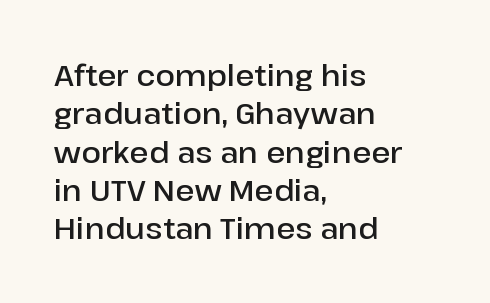
Looks like regular typesetting: each glyph gets only the width it needs. Quick note: not italic, upright. The face used here is rendered with its standard letterfit. This sample keeps an unexceptional amount of space between lines. The passage is arranged the way most books set body copy — flush left.
